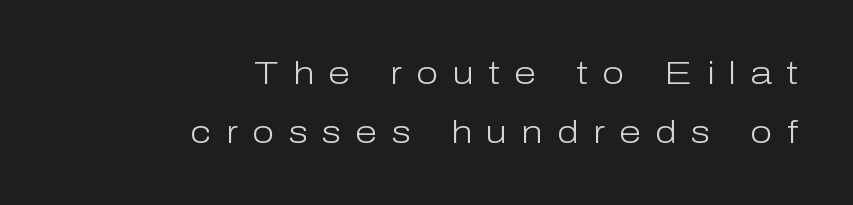
Q: Is the text bold? A: No.
Q: Is the text italic (slanted)? A: No, it is upright.
Q: Is the typeface a serif or a sans-serif typeface? A: Sans-serif.
Q: Is the text underlined? A: No.
Q: How is the paragraph aligned? A: Right-aligned.
Q: Is the spacing between letters normal or unusually wide? A: Unusually wide.
Q: Width (condensed, normal, or wide)? A: Normal.
Q: Stroke contrast? A: Low.
Q: x-height? A: Medium.
Q: Monospaced? A: No.
